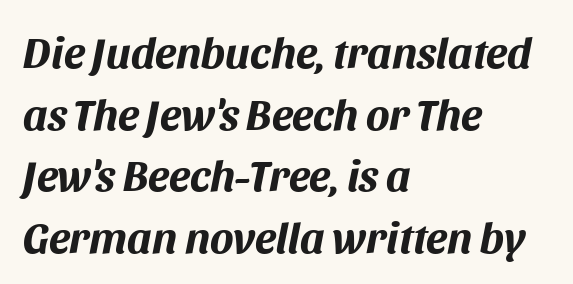
The rendering uses natural spacing where letterforms have individual widths. The lines in this sample share a left origin and differ only in where they stop. The leading is moderate, giving the passage an even texture. The rendering keeps characters at their native spacing. The typesetting leans heavy: a genuine bold.
